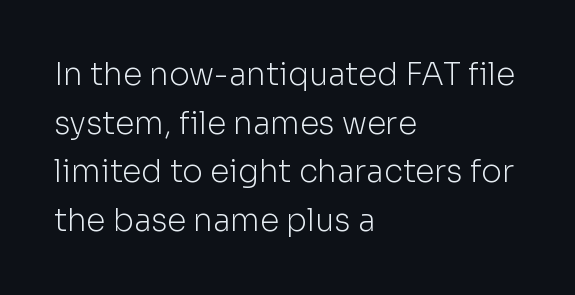
The image shows 31 px light sans-serif type, upright; set left-aligned, normal line spacing (1.57x), normal letter spacing, not underlined; low stroke contrast and a medium x-height.
